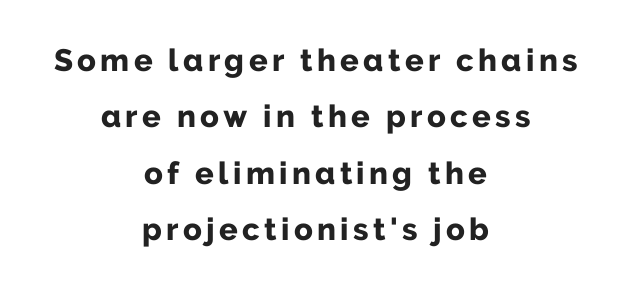
The image shows 31 px bold sans-serif type, upright; set centered, line spacing 1.82x, not underlined; low stroke contrast and a medium x-height.
